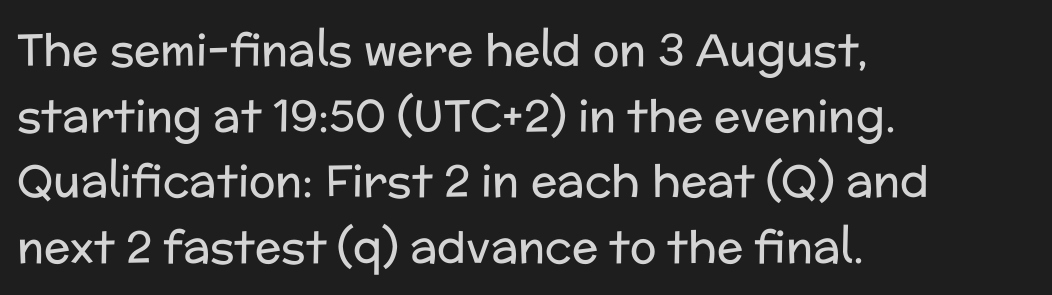
The image shows 44 px regular-weight sans-serif type, upright; set left-aligned, normal line spacing (1.49x), normal letter spacing, not underlined; low stroke contrast and a medium x-height.
